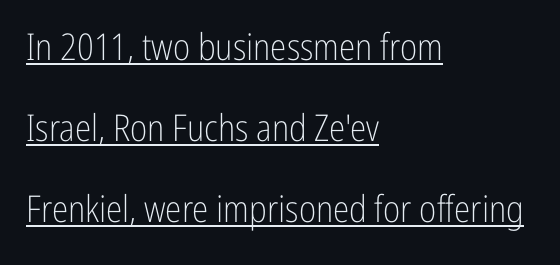
The lines in this sample share a left origin and differ only in where they stop. Typographically, this falls in the sans-serif category. These lines are rendered in a variable-pitch font. Quick note: interline space is abundant.
